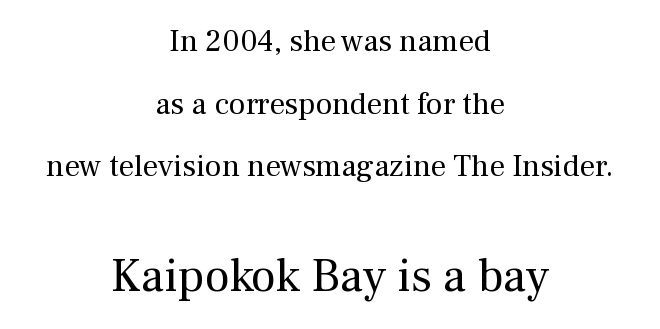
Q: Is the text bold? A: No.
Q: Is the text italic (slanted)? A: No, it is upright.
Q: Is the typeface a serif or a sans-serif typeface? A: Serif.
Q: Is the text underlined? A: No.
Q: How is the paragraph aligned? A: Centered.
Q: Is the spacing between letters normal or unusually wide? A: Normal.
Q: Is the spacing between lines tight, normal or loose? A: Loose.
Q: Which block of text is set in a larger size, the first (top) or the second (bottom)? A: The second (bottom) one.
Q: Width (condensed, normal, or wide)? A: Normal.
Q: Stroke contrast? A: Medium.
Q: x-height? A: Medium.
Q: Monospaced? A: No.
